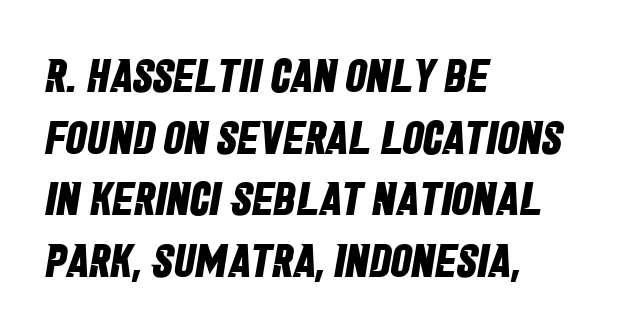
Students, observe: this is what conventionally led text looks like. The rendering uses natural spacing where letterforms have individual widths. Font category for this specimen: sans-serif. The ragged edge is on the right, which tells us the setting is flush left.
